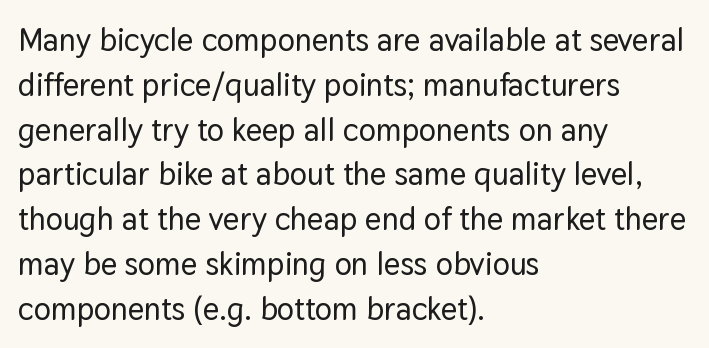
The image shows 32 px sans-serif type, upright; set left-aligned, normal line spacing (1.4x), normal letter spacing, not underlined; low stroke contrast and a medium x-height.
